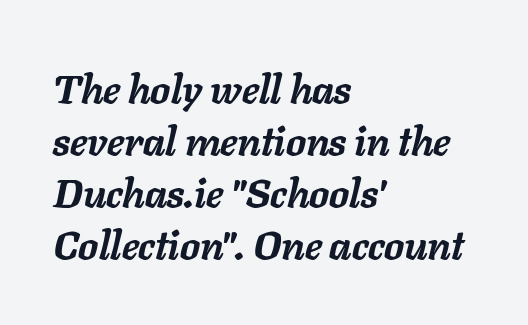
Q: Is the text bold? A: Yes.
Q: Is the text italic (slanted)? A: Yes, it leans right by about 11 degrees.
Q: Is the text underlined? A: No.
Q: How is the paragraph aligned? A: Left-aligned.
Q: Is the spacing between letters normal or unusually wide? A: Normal.
Q: Is the spacing between lines tight, normal or loose? A: Normal.
Q: Width (condensed, normal, or wide)? A: Normal.
Q: Stroke contrast? A: Low.
Q: x-height? A: Medium.
Q: Monospaced? A: No.
